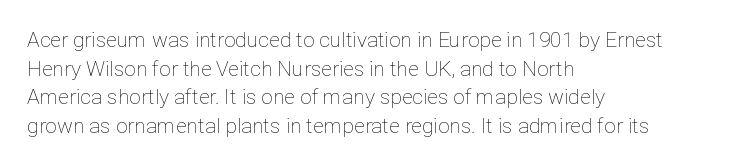
{"italic": "no", "bold": "no", "underline": "no", "align": "left", "line_spacing": "normal", "line_spacing_ratio": 1.36, "letter_spacing": "normal", "letter_spacing_em": 0.0, "glyph_px": 21}
